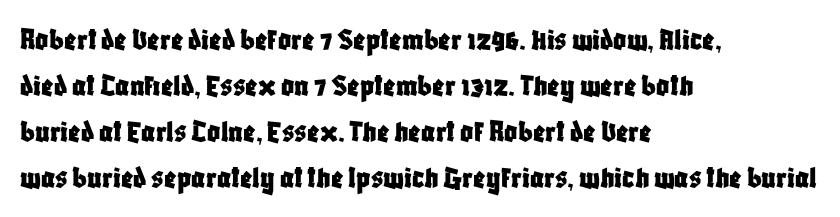
Q: Is the text italic (slanted)? A: No, it is upright.
Q: Is the typeface a serif or a sans-serif typeface? A: Sans-serif.
Q: Is the text underlined? A: No.
Q: How is the paragraph aligned? A: Left-aligned.
Q: Is the spacing between letters normal or unusually wide? A: Normal.
Q: Is the spacing between lines tight, normal or loose? A: Normal.
Q: Width (condensed, normal, or wide)? A: Condensed.
Q: Stroke contrast? A: Low.
Q: x-height? A: Large.
Q: Monospaced? A: No.
